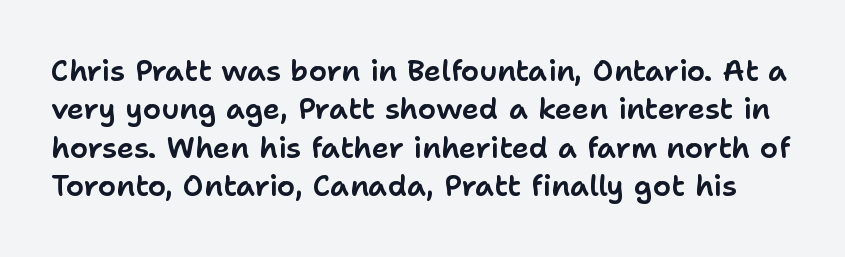
Q: Is the text italic (slanted)? A: No, it is upright.
Q: Is the typeface a serif or a sans-serif typeface? A: Sans-serif.
Q: Is the text underlined? A: No.
Q: Is the spacing between letters normal or unusually wide? A: Normal.
Q: Is the spacing between lines tight, normal or loose? A: Normal.
Q: Width (condensed, normal, or wide)? A: Normal.
Q: Stroke contrast? A: Low.
Q: x-height? A: Medium.
Q: Monospaced? A: No.
